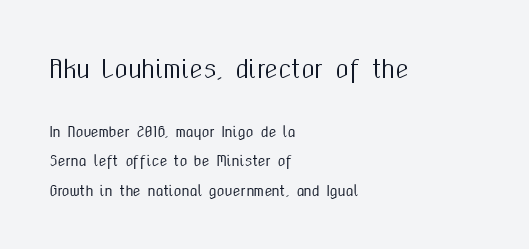
Q: Is the text italic (slanted)? A: No, it is upright.
Q: Is the text underlined? A: No.
Q: How is the paragraph aligned? A: Left-aligned.
Q: Is the spacing between letters normal or unusually wide? A: Normal.
Q: Is the spacing between lines tight, normal or loose? A: Loose.
Q: Which block of text is set in a larger size, the first (top) or the second (bottom)? A: The first (top) one.
